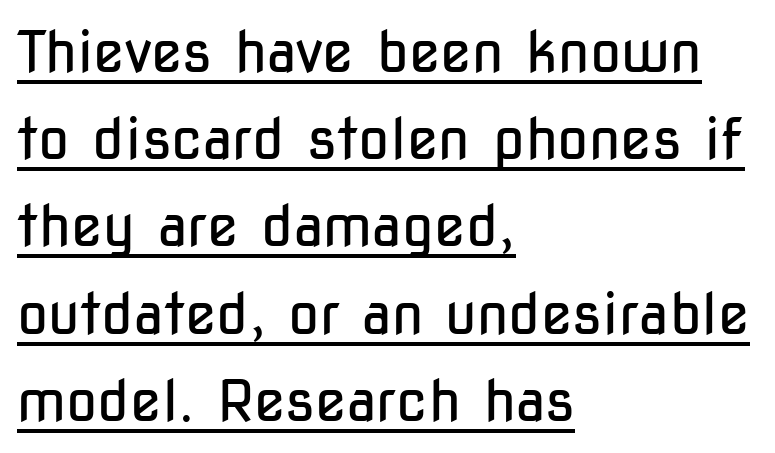
Q: Is the text bold? A: No.
Q: Is the text italic (slanted)? A: No, it is upright.
Q: Is the typeface a serif or a sans-serif typeface? A: Sans-serif.
Q: Is the text underlined? A: Yes.
Q: How is the paragraph aligned? A: Left-aligned.
Q: Is the spacing between letters normal or unusually wide? A: Normal.
Q: Is the spacing between lines tight, normal or loose? A: Normal.
Q: Width (condensed, normal, or wide)? A: Condensed.
Q: Stroke contrast? A: Low.
Q: x-height? A: Medium.
Q: Monospaced? A: No.
